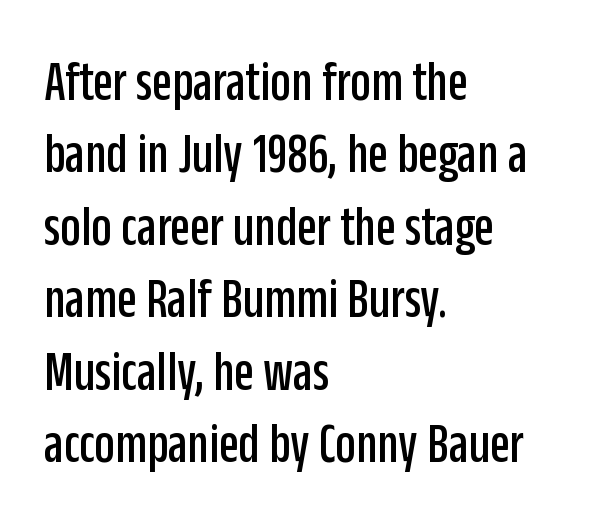
The image shows 57 px condensed sans-serif type, upright; set left-aligned, normal line spacing (1.27x), normal letter spacing, not underlined; low stroke contrast and a large x-height.
